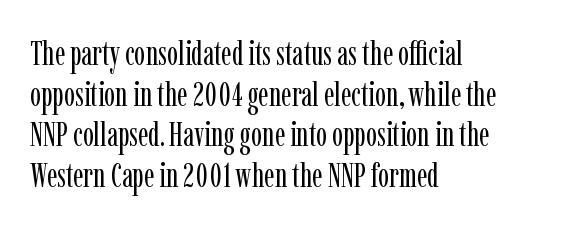
Q: Is the text bold? A: No.
Q: Is the text italic (slanted)? A: No, it is upright.
Q: Is the typeface a serif or a sans-serif typeface? A: Serif.
Q: Is the text underlined? A: No.
Q: How is the paragraph aligned? A: Left-aligned.
Q: Is the spacing between letters normal or unusually wide? A: Normal.
Q: Width (condensed, normal, or wide)? A: Condensed.
Q: Stroke contrast? A: Low.
Q: x-height? A: Medium.
Q: Monospaced? A: No.
